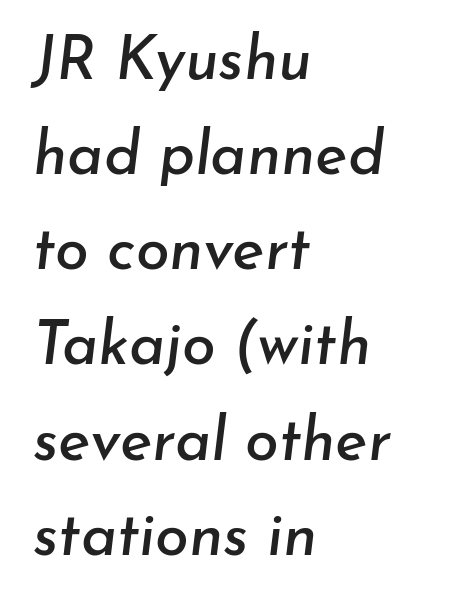
Q: Is the text italic (slanted)? A: Yes, it leans right by about 7 degrees.
Q: Is the text underlined? A: No.
Q: How is the paragraph aligned? A: Left-aligned.
Q: Is the spacing between letters normal or unusually wide? A: Normal.
Q: Is the spacing between lines tight, normal or loose? A: Normal.
Q: Width (condensed, normal, or wide)? A: Normal.
Q: Stroke contrast? A: Low.
Q: x-height? A: Small.
Q: Monospaced? A: No.
